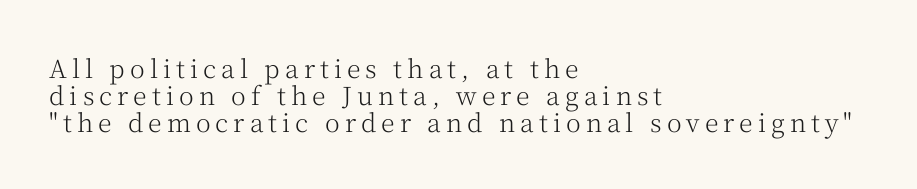
Lines of text with bare space underneath. Quick note: not italic, upright. How are the letters spaced? Widely, with obvious added tracking. Stem width sits at or under what a default text font uses. Whoever set this chose condensed vertical rhythm over breathing room.
